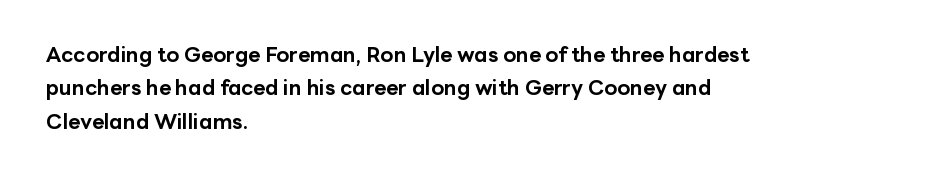
The image shows 21 px bold type, upright; set left-aligned, normal line spacing (1.59x), normal letter spacing, not underlined.
